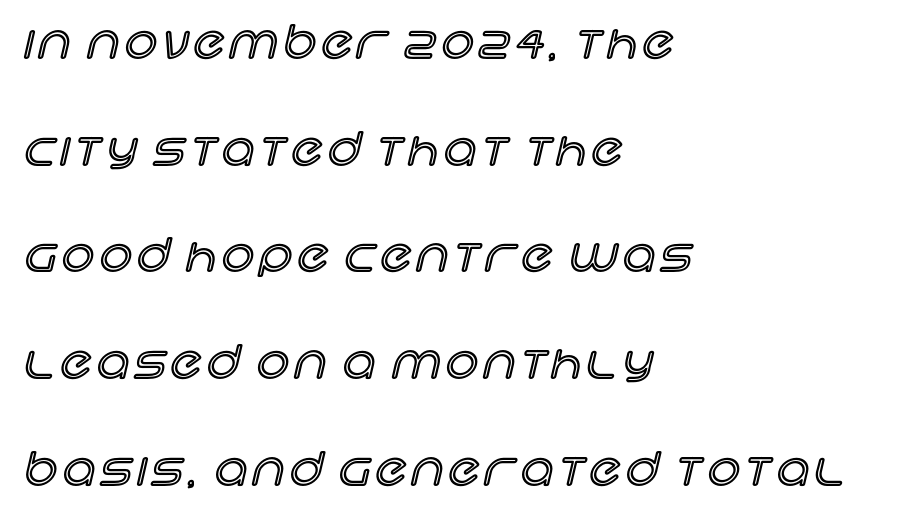
One-word summary of the alignment: left. The letters advance in unequal steps, a hallmark of proportional type. The specimen omits any rule beneath the text block's lines. Each new line begins a long way beneath the previous one.
